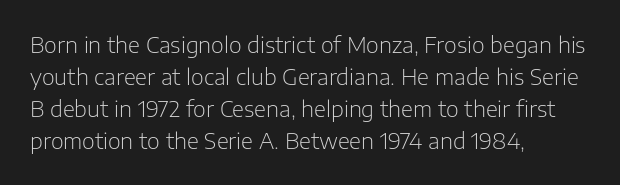
Weight: in the light-to-regular range. These lines keep a tight, regular rhythm from letter to letter. Any mark beneath the type? The region is blank. Left-aligned paragraph, ragged on the right. If you drew a line through each stem, it would be perfectly vertical. Honestly, the row spacing looks completely unremarkable.
